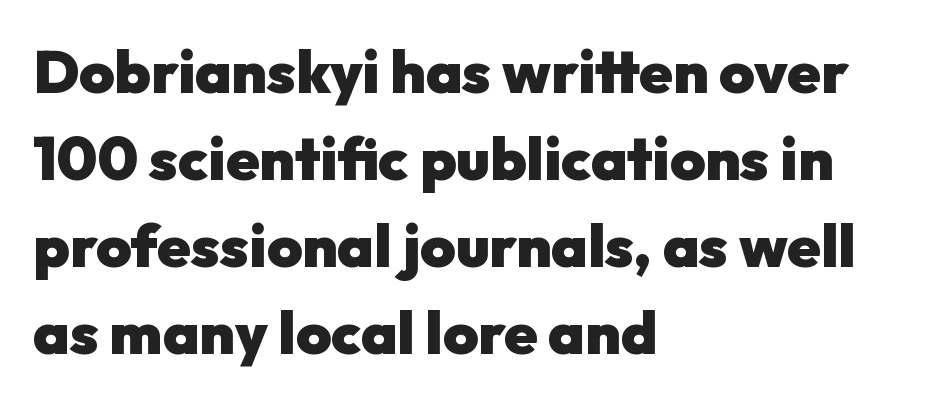
{"serif": "no", "italic": "no", "bold": "yes", "weight": "heavy", "width": "normal", "stroke_contrast": "low", "x_height": "medium", "monospaced": "no", "underline": "no", "align": "left", "line_spacing": "normal", "line_spacing_ratio": 1.45, "letter_spacing": "normal", "letter_spacing_em": 0.0, "glyph_px": 60}
